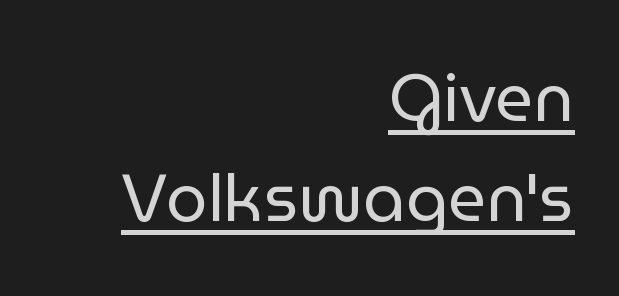
The image shows 66 px regular-weight sans-serif type, upright; set right-aligned, normal line spacing (1.51x), normal letter spacing, underlined; low stroke contrast and a medium x-height.
